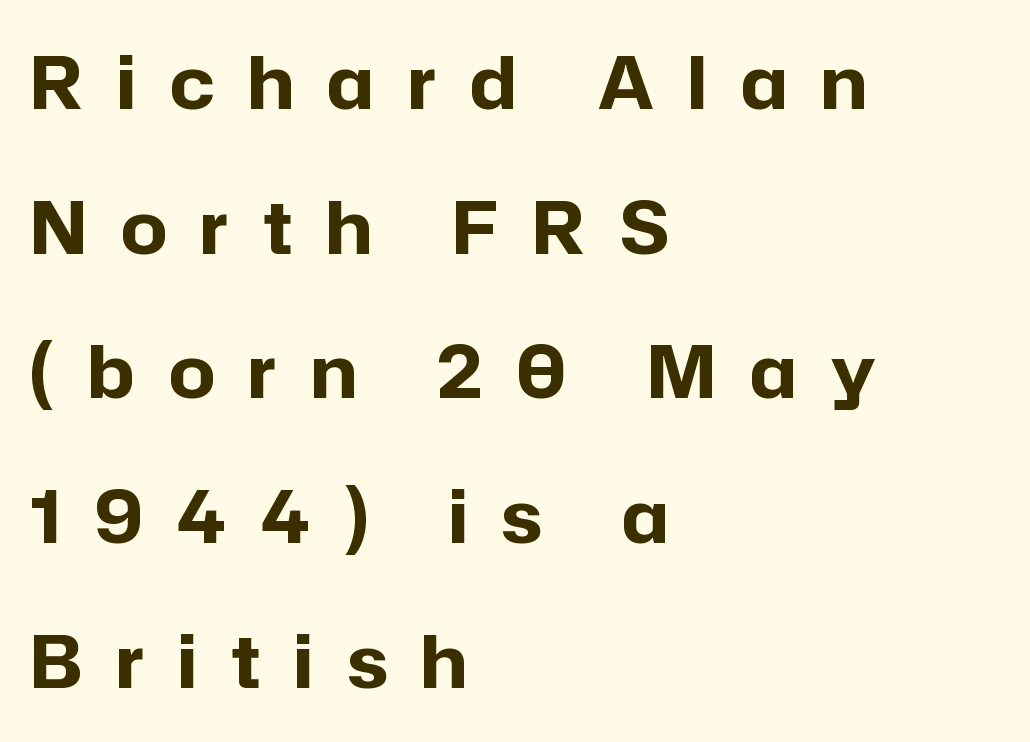
The image shows 72 px bold sans-serif type, upright; set left-aligned, loose line spacing (2.01x), unusually wide letter spacing (+0.47 em), not underlined; low stroke contrast and a medium x-height.
